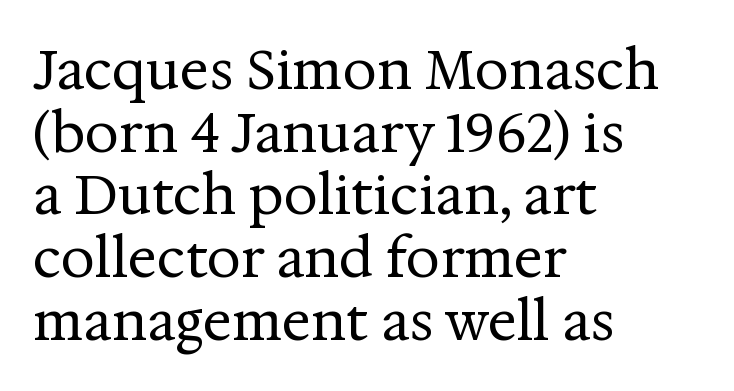
Q: Is the text bold? A: No.
Q: Is the text italic (slanted)? A: No, it is upright.
Q: Is the typeface a serif or a sans-serif typeface? A: Serif.
Q: Is the text underlined? A: No.
Q: How is the paragraph aligned? A: Left-aligned.
Q: Is the spacing between letters normal or unusually wide? A: Normal.
Q: Width (condensed, normal, or wide)? A: Normal.
Q: Stroke contrast? A: Medium.
Q: x-height? A: Medium.
Q: Monospaced? A: No.
